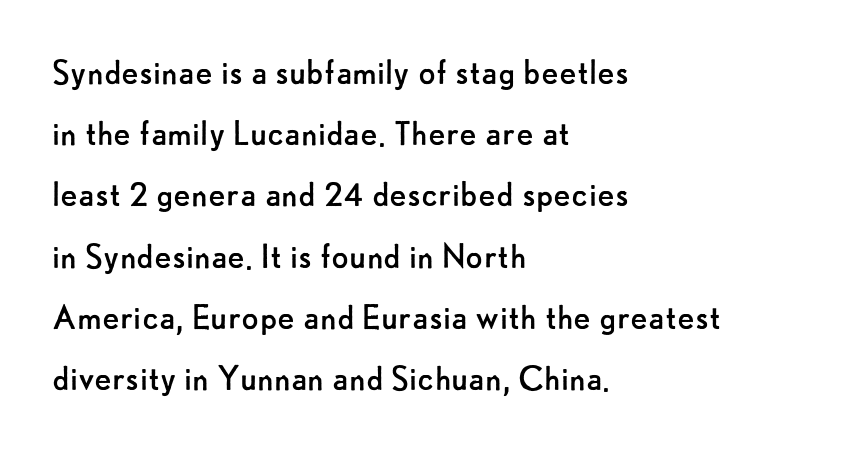
Each line starts at the same left margin while the right side varies. No italicization has been applied; the sample stays upright. Honestly, there is no underline to notice here at all. Each letter keeps its own natural width here, so spacing adapts to shape.
